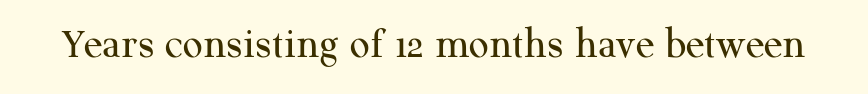
Q: Is the text bold? A: No.
Q: Is the text italic (slanted)? A: No, it is upright.
Q: Is the typeface a serif or a sans-serif typeface? A: Serif.
Q: Is the text underlined? A: No.
Q: Is the spacing between letters normal or unusually wide? A: Normal.
Q: Width (condensed, normal, or wide)? A: Normal.
Q: Stroke contrast? A: Medium.
Q: x-height? A: Medium.
Q: Monospaced? A: No.
